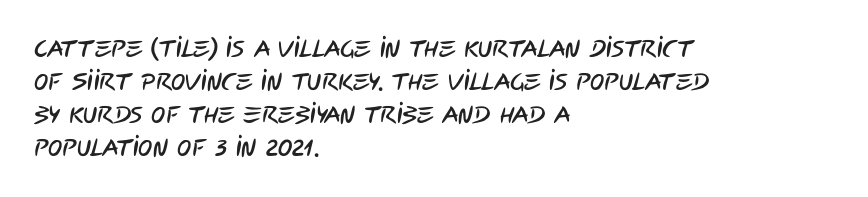
Q: Is the text underlined? A: No.
Q: How is the paragraph aligned? A: Left-aligned.
Q: Is the spacing between letters normal or unusually wide? A: Normal.
Q: Is the spacing between lines tight, normal or loose? A: Normal.
